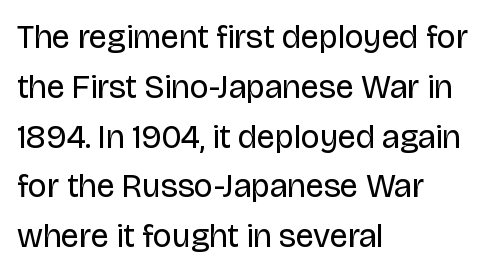
{"serif": "no", "italic": "no", "bold": "no", "weight": "regular", "width": "normal", "stroke_contrast": "low", "x_height": "large", "monospaced": "no", "underline": "no", "align": "left", "line_spacing": "normal", "line_spacing_ratio": 1.51, "letter_spacing": "normal", "letter_spacing_em": 0.0, "glyph_px": 33}
